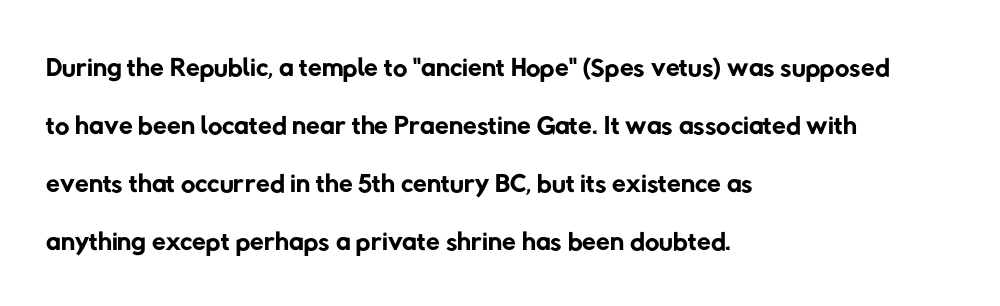
Q: Is the text bold? A: No.
Q: Is the typeface a serif or a sans-serif typeface? A: Sans-serif.
Q: Is the text underlined? A: No.
Q: How is the paragraph aligned? A: Left-aligned.
Q: Is the spacing between letters normal or unusually wide? A: Normal.
Q: Is the spacing between lines tight, normal or loose? A: Normal.
Q: Width (condensed, normal, or wide)? A: Normal.
Q: Stroke contrast? A: Low.
Q: x-height? A: Medium.
Q: Monospaced? A: No.
